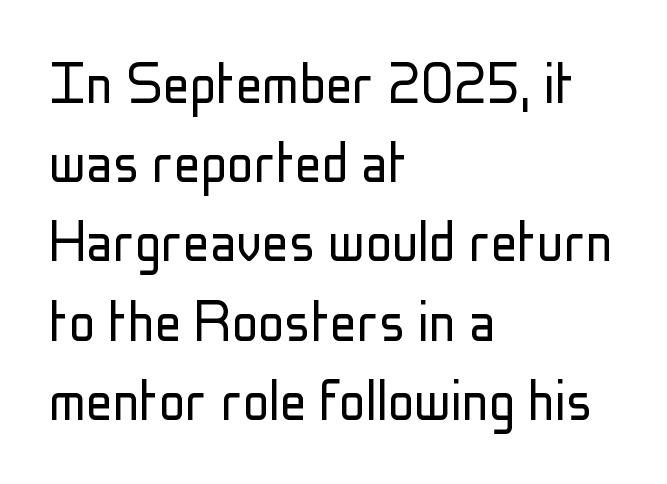
Q: Is the text bold? A: No.
Q: Is the text italic (slanted)? A: No, it is upright.
Q: Is the typeface a serif or a sans-serif typeface? A: Sans-serif.
Q: Is the text underlined? A: No.
Q: How is the paragraph aligned? A: Left-aligned.
Q: Is the spacing between letters normal or unusually wide? A: Normal.
Q: Width (condensed, normal, or wide)? A: Condensed.
Q: Stroke contrast? A: Low.
Q: x-height? A: Medium.
Q: Monospaced? A: No.
